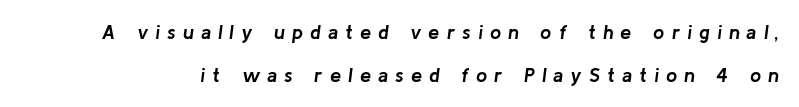
{"italic": "yes", "lean": "right", "slant_degrees": 8, "bold": "yes", "underline": "no", "line_spacing": "loose", "line_spacing_ratio": 2.14, "letter_spacing": "wide", "letter_spacing_em": 0.35, "glyph_px": 20}
